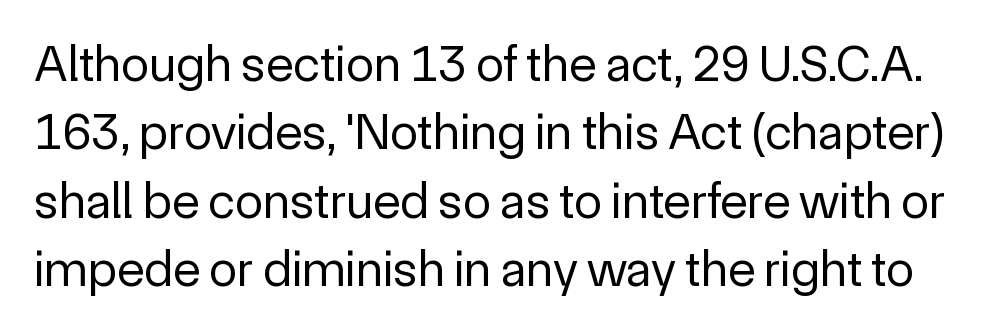
Q: Is the text bold? A: No.
Q: Is the text italic (slanted)? A: No, it is upright.
Q: Is the typeface a serif or a sans-serif typeface? A: Sans-serif.
Q: Is the text underlined? A: No.
Q: Is the spacing between letters normal or unusually wide? A: Normal.
Q: Is the spacing between lines tight, normal or loose? A: Normal.
Q: Width (condensed, normal, or wide)? A: Normal.
Q: x-height? A: Medium.
Q: Monospaced? A: No.
